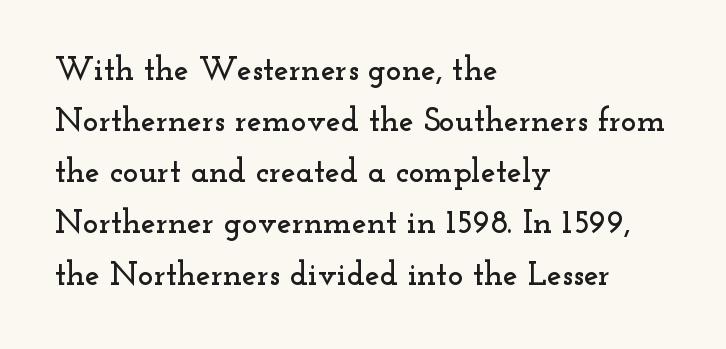
{"serif": "yes", "italic": "no", "width": "wide", "stroke_contrast": "low", "x_height": "small", "monospaced": "no", "underline": "no", "align": "left", "line_spacing": "normal", "line_spacing_ratio": 1.55, "letter_spacing": "normal", "letter_spacing_em": 0.0, "glyph_px": 33}
